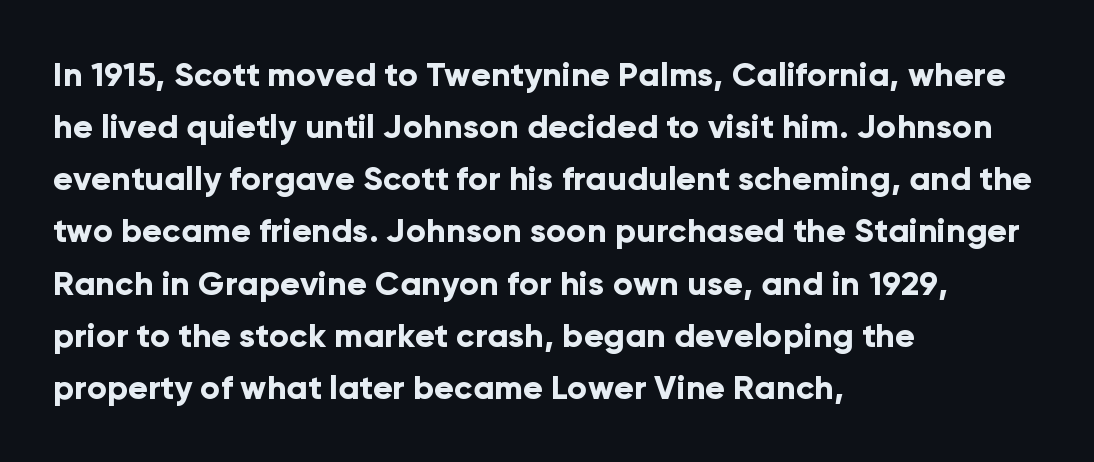
{"serif": "no", "italic": "no", "bold": "yes", "weight": "bold", "width": "normal", "stroke_contrast": "low", "x_height": "medium", "monospaced": "no", "underline": "no", "align": "left", "line_spacing": "normal", "line_spacing_ratio": 1.58, "letter_spacing": "normal", "letter_spacing_em": 0.0, "glyph_px": 33}
